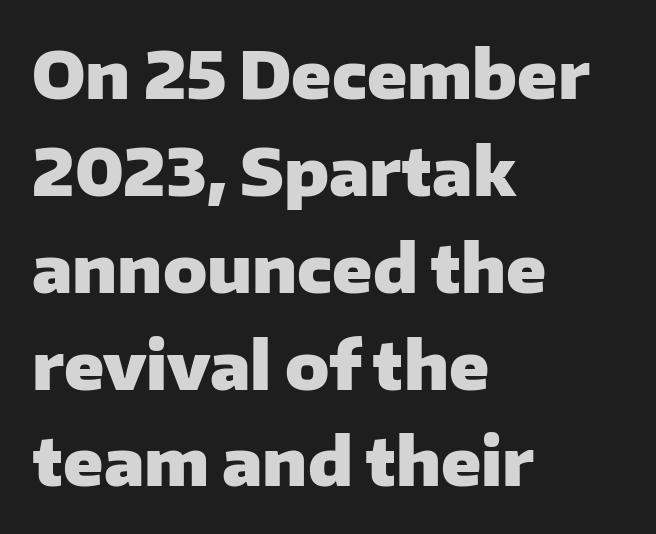
The image shows 65 px heavy sans-serif type, upright; set left-aligned, normal line spacing (1.49x), normal letter spacing, not underlined; low stroke contrast and a medium x-height.
